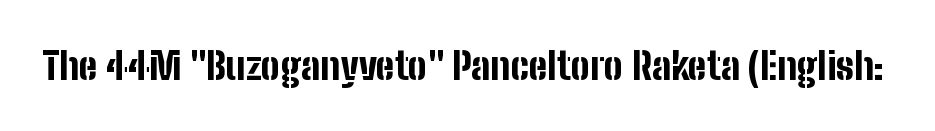
Anything drawn beneath the words? Only blank space. The rendering uses natural spacing where letterforms have individual widths. The typography opts for an upright posture over an oblique one. This sample uses a sans-serif face. Is the type bold? Yes — the strokes are clearly thick and heavy. Nothing unusual about the tracking: characters are spaced as the font intends.
